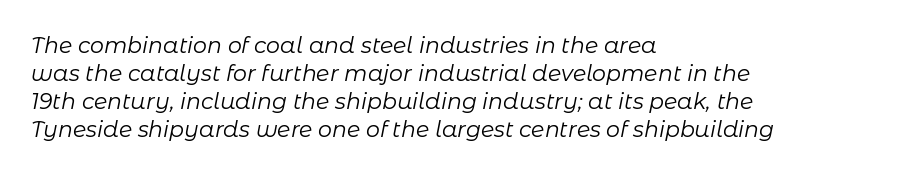
Just letters on the line, the space beneath them empty. The rag falls on the right side of this text block. Caption: standard tracking, unaltered. The passage shown leans; its letterforms are oblique.
